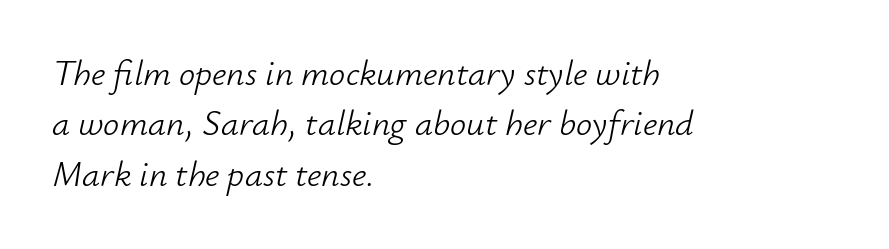
{"italic": "yes", "lean": "right", "slant_degrees": 12, "bold": "no", "weight": "light", "width": "normal", "stroke_contrast": "low", "x_height": "small", "monospaced": "no", "underline": "no", "align": "left", "line_spacing": "normal", "line_spacing_ratio": 1.4, "letter_spacing": "normal", "letter_spacing_em": 0.0, "glyph_px": 36}
